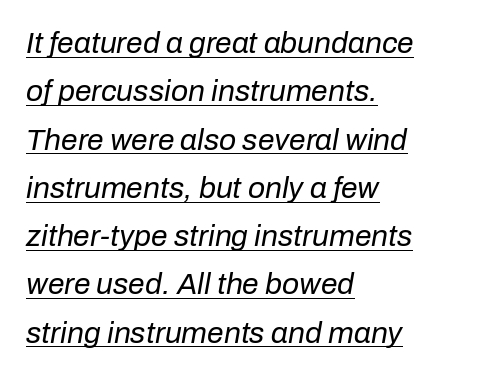
This sample uses plain, unmodified letter spacing. In terms of posture, this sample is oblique. These lines stack with their left ends in a neat column. Unbolded letterforms with no extra heft.
